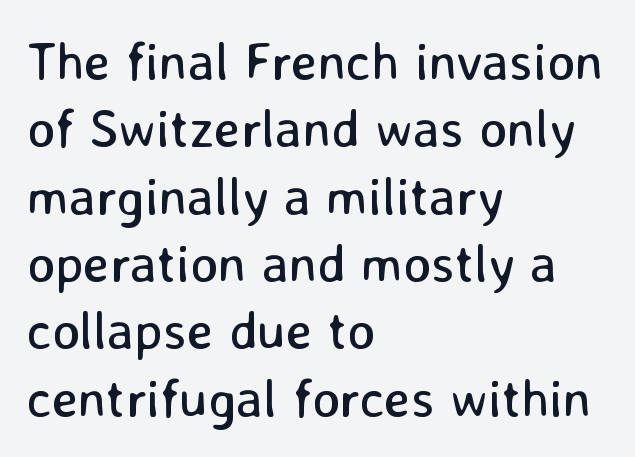
{"serif": "no", "italic": "no", "bold": "no", "weight": "regular", "width": "normal", "stroke_contrast": "low", "x_height": "medium", "monospaced": "no", "underline": "no", "align": "left", "line_spacing": "normal", "line_spacing_ratio": 1.27, "letter_spacing": "normal", "letter_spacing_em": 0.0, "glyph_px": 53}
